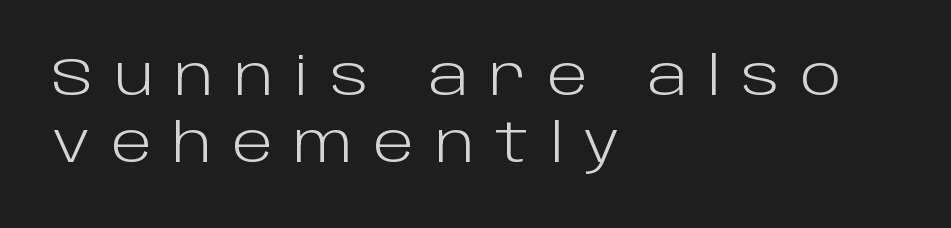
Nope, not italic — everything's standing straight. Rule under the text: the space is simply empty. The compositor pushed each line to the left boundary. Does the leading feel generous? No, just average.
